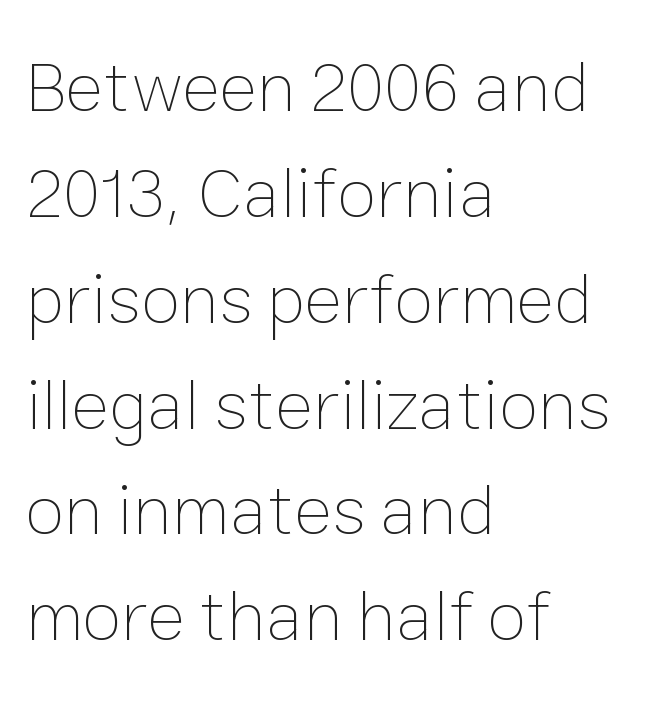
{"italic": "no", "bold": "no", "weight": "thin", "width": "normal", "stroke_contrast": "low", "x_height": "medium", "monospaced": "no", "underline": "no", "align": "left", "line_spacing": "normal", "line_spacing_ratio": 1.47, "letter_spacing": "normal", "letter_spacing_em": 0.0, "glyph_px": 72}
